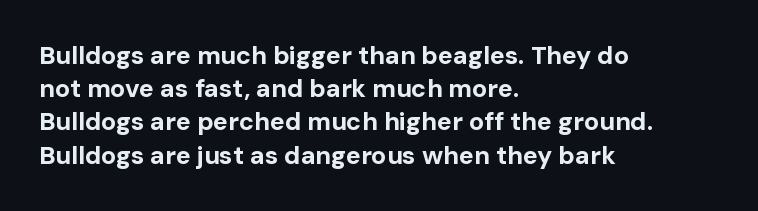
The image shows 25 px bold type, upright; set left-aligned, normal line spacing (1.33x), normal letter spacing, not underlined.
